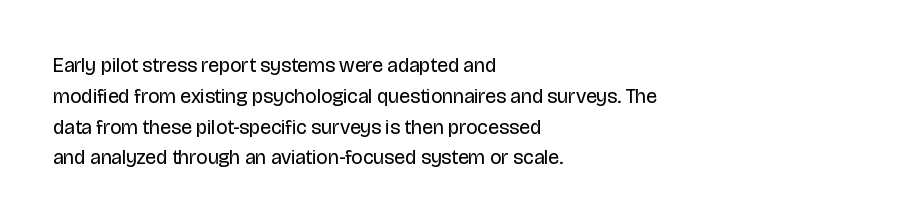
{"italic": "no", "bold": "no", "underline": "no", "align": "left", "line_spacing": "normal", "line_spacing_ratio": 1.54, "letter_spacing": "normal", "letter_spacing_em": 0.0, "glyph_px": 20}
